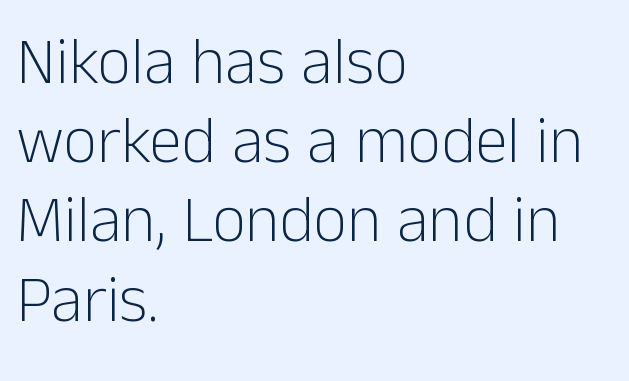
Q: Is the text bold? A: No.
Q: Is the text italic (slanted)? A: No, it is upright.
Q: Is the typeface a serif or a sans-serif typeface? A: Sans-serif.
Q: Is the text underlined? A: No.
Q: How is the paragraph aligned? A: Left-aligned.
Q: Is the spacing between letters normal or unusually wide? A: Normal.
Q: Width (condensed, normal, or wide)? A: Normal.
Q: Stroke contrast? A: Low.
Q: x-height? A: Medium.
Q: Monospaced? A: No.
